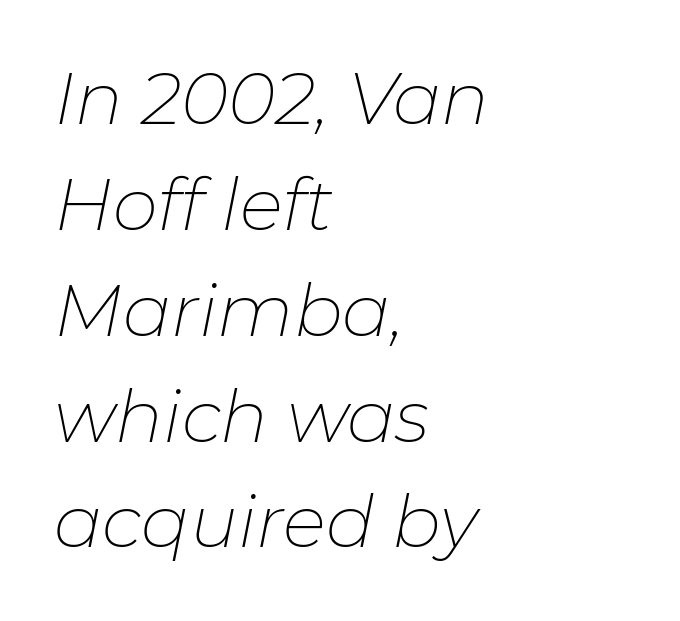
The image shows 72 px thin type, italic (leaning right); set left-aligned, normal line spacing (1.47x), normal letter spacing, not underlined; low stroke contrast and a medium x-height.
